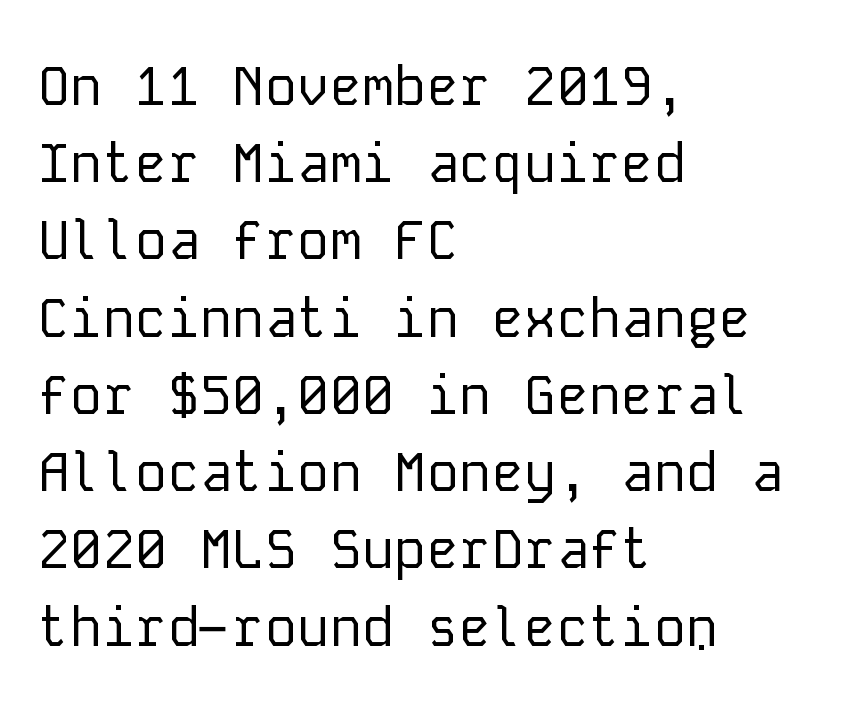
Has an underline been added? It has not. One glance says typical: line gaps are just what's usual. Line starts are locked; line ends wander. Characters follow at the spacing the type designer built in. A typesetter would call this monospace, since all characters share one set width. Is this a heavy cut? Hardly; it is regular or lighter.
